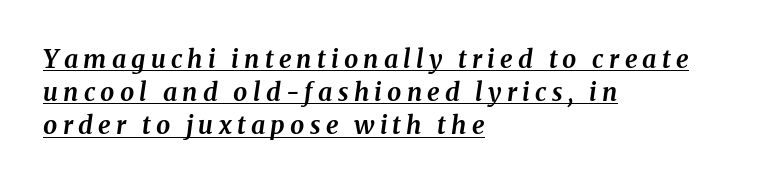
The image shows 25 px bold type, italic (leaning right); set left-aligned, normal line spacing (1.33x), unusually wide letter spacing (+0.21 em), underlined.
